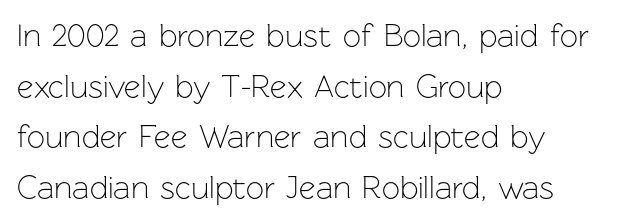
The image shows 32 px light sans-serif type, upright; set left-aligned, normal line spacing (1.58x), normal letter spacing, not underlined; low stroke contrast and a medium x-height.
